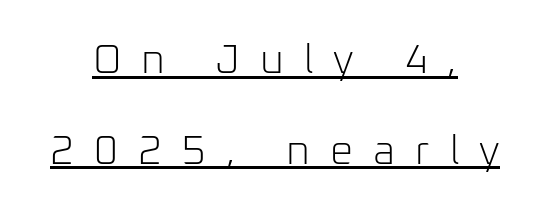
Q: Is the text bold? A: No.
Q: Is the text italic (slanted)? A: No, it is upright.
Q: Is the typeface a serif or a sans-serif typeface? A: Sans-serif.
Q: Is the text underlined? A: Yes.
Q: How is the paragraph aligned? A: Centered.
Q: Is the spacing between letters normal or unusually wide? A: Unusually wide.
Q: Is the spacing between lines tight, normal or loose? A: Loose.
Q: Width (condensed, normal, or wide)? A: Normal.
Q: Stroke contrast? A: Low.
Q: x-height? A: Medium.
Q: Monospaced? A: No.
